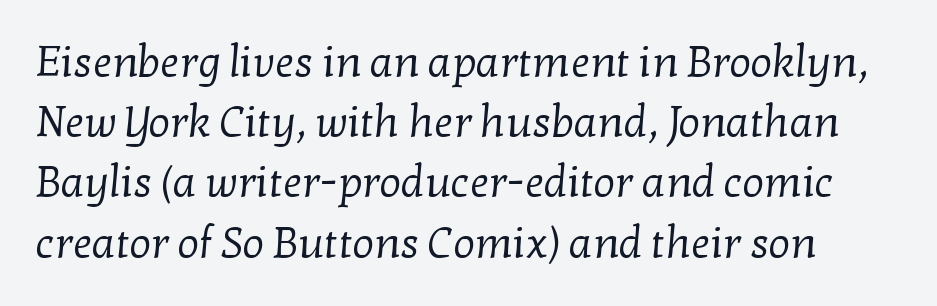
{"serif": "yes", "bold": "no", "weight": "regular", "width": "normal", "stroke_contrast": "low", "x_height": "medium", "monospaced": "no", "underline": "no", "line_spacing": "normal", "line_spacing_ratio": 1.4, "letter_spacing": "normal", "letter_spacing_em": 0.0, "glyph_px": 43}
